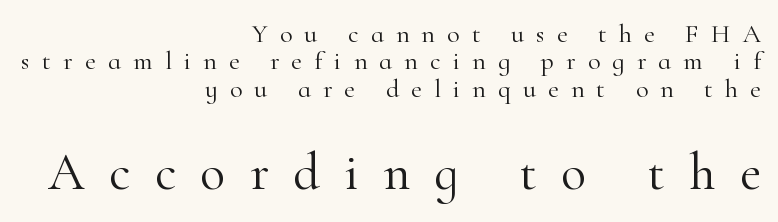
The image shows 52 px light serif type, upright; set right-aligned, tight line spacing (1.05x), unusually wide letter spacing (+0.47 em), not underlined; the second (bottom) block is 2.0x larger; high stroke contrast and a small x-height.
